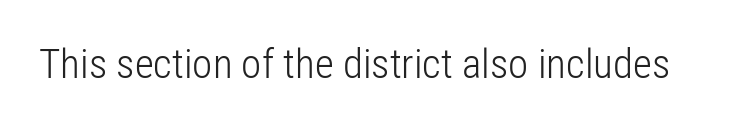
{"serif": "no", "italic": "no", "bold": "no", "weight": "light", "width": "condensed", "stroke_contrast": "low", "x_height": "medium", "monospaced": "no", "underline": "no", "letter_spacing": "normal", "letter_spacing_em": 0.0, "glyph_px": 41}
